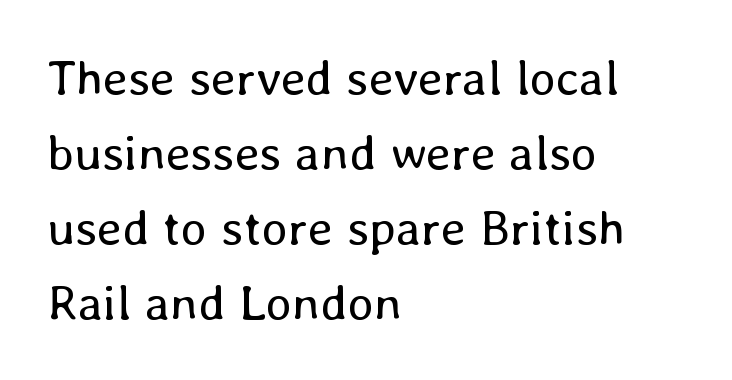
The image shows 50 px regular-weight type, upright; set left-aligned, normal line spacing (1.5x), normal letter spacing, not underlined; low stroke contrast and a medium x-height.
